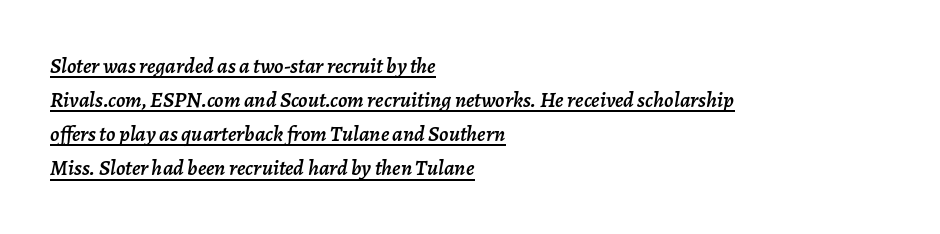
{"italic": "yes", "lean": "right", "slant_degrees": 7, "underline": "yes", "align": "left", "line_spacing": "normal", "line_spacing_ratio": 1.55, "letter_spacing": "normal", "letter_spacing_em": 0.0, "glyph_px": 22}
